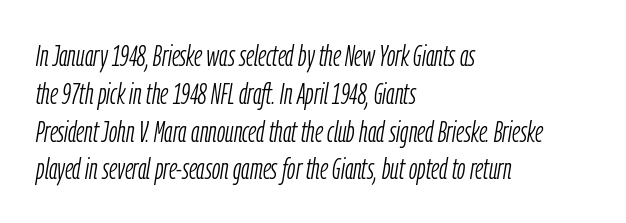
Glyph-to-glyph distance matches everyday printed text. Italic: yes, the glyphs are oblique. Looks like regular typesetting: each glyph gets only the width it needs. A student would call this left alignment; a typographer would say flush left, rag right. Heft: none added — not bold. The line-height multiplier appears to be the usual default.
